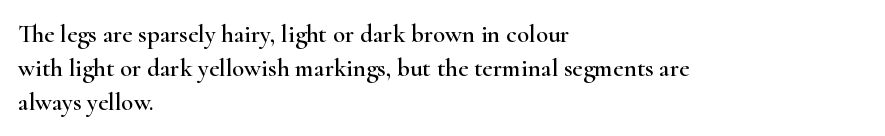
The image shows 25 px text type, upright; set left-aligned, normal line spacing (1.36x), normal letter spacing, not underlined.
